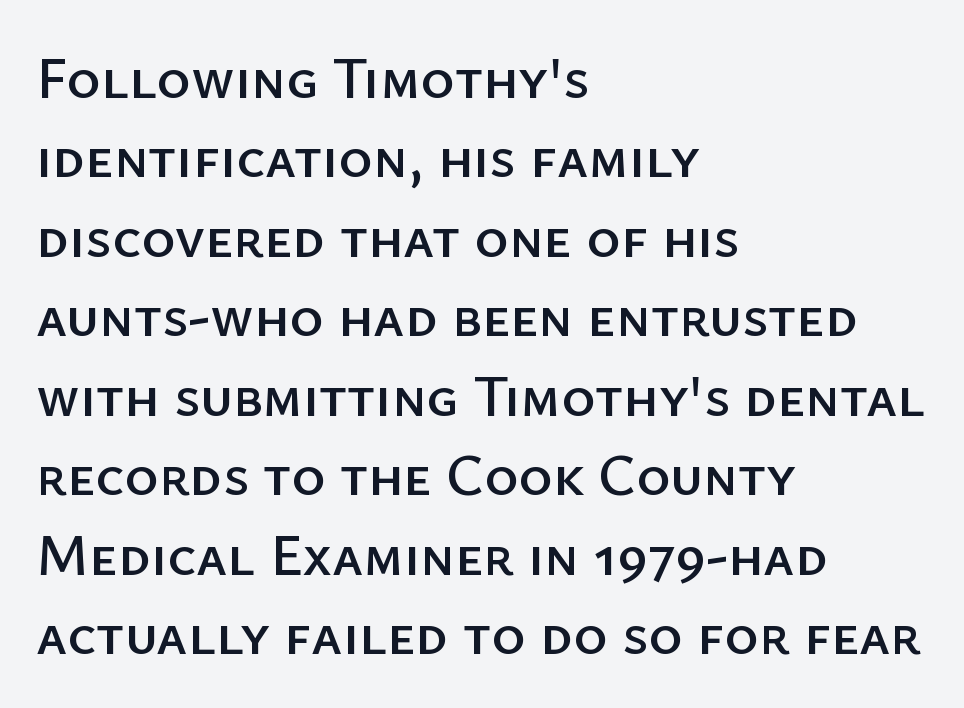
Note the varied advance widths — an 'i' is clearly narrower than an 'm'. The characters display no serif detailing; their extremities are plain. The space beneath each line is pristine and unruled. Evenly set lines give the paragraph a standard silhouette. The setting favours the left margin, as ordinary paragraphs usually do. Italic: no, the glyphs are upright roman.
